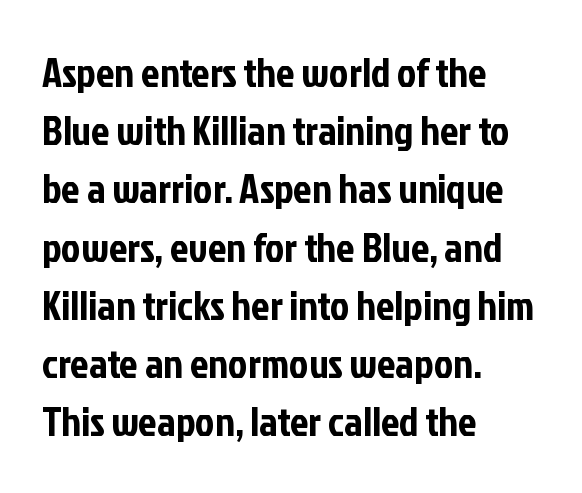
Q: Is the text italic (slanted)? A: No, it is upright.
Q: Is the typeface a serif or a sans-serif typeface? A: Sans-serif.
Q: Is the text underlined? A: No.
Q: How is the paragraph aligned? A: Left-aligned.
Q: Is the spacing between letters normal or unusually wide? A: Normal.
Q: Is the spacing between lines tight, normal or loose? A: Normal.
Q: Width (condensed, normal, or wide)? A: Condensed.
Q: Stroke contrast? A: Low.
Q: x-height? A: Medium.
Q: Monospaced? A: No.
